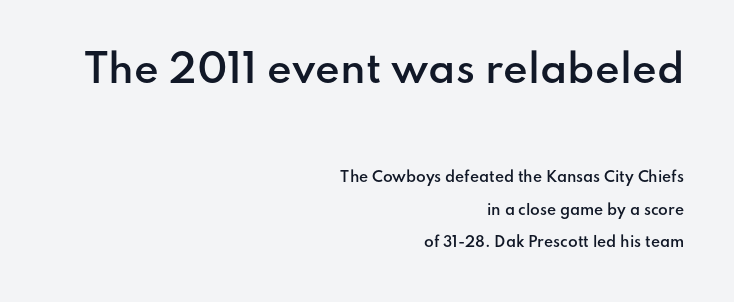
The image shows 38 px semibold sans-serif type, upright; set right-aligned, loose line spacing (2.33x), normal letter spacing, not underlined; the first (top) block is 2.71x larger; low stroke contrast and a small x-height.
